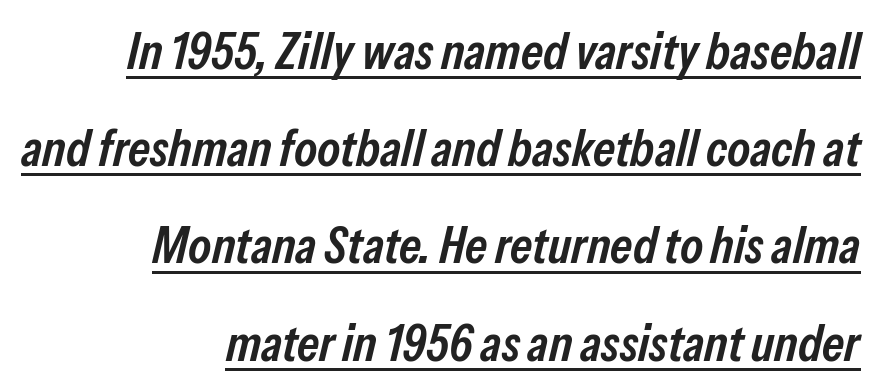
{"italic": "yes", "lean": "right", "slant_degrees": 13, "bold": "semi", "weight": "semibold", "width": "condensed", "stroke_contrast": "low", "x_height": "medium", "monospaced": "no", "underline": "yes", "align": "right", "line_spacing_ratio": 1.87, "letter_spacing": "normal", "letter_spacing_em": 0.0, "glyph_px": 52}
